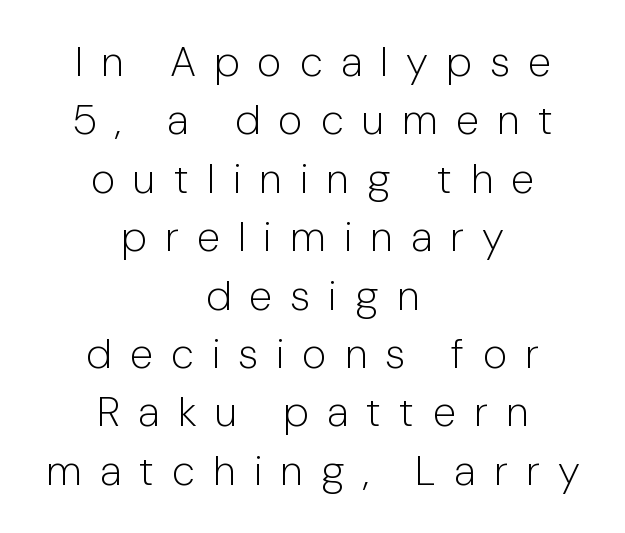
{"serif": "no", "italic": "no", "bold": "no", "weight": "light", "width": "normal", "stroke_contrast": "low", "x_height": "medium", "monospaced": "no", "underline": "no", "align": "center", "line_spacing": "normal", "line_spacing_ratio": 1.39, "letter_spacing": "wide", "letter_spacing_em": 0.43, "glyph_px": 42}
